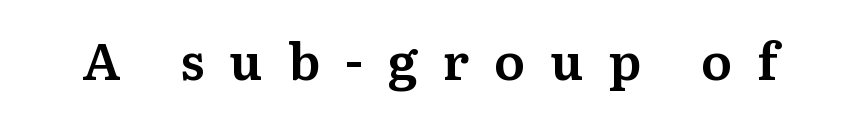
The image shows 51 px serif type, upright; set unusually wide letter spacing (+0.49 em), not underlined; medium stroke contrast and a medium x-height.
